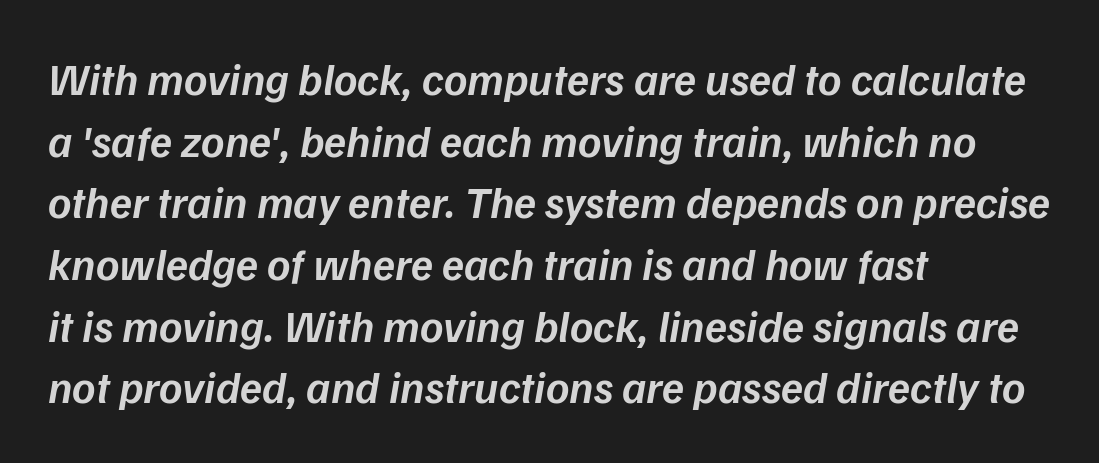
Anything drawn beneath the words? Only blank space. What weight is shown? A semibold, between regular and bold. Italic? Definitely — the glyphs are oblique. Letter spacing: default. Vertically, the passage feels balanced, rows spaced as you'd expect.
